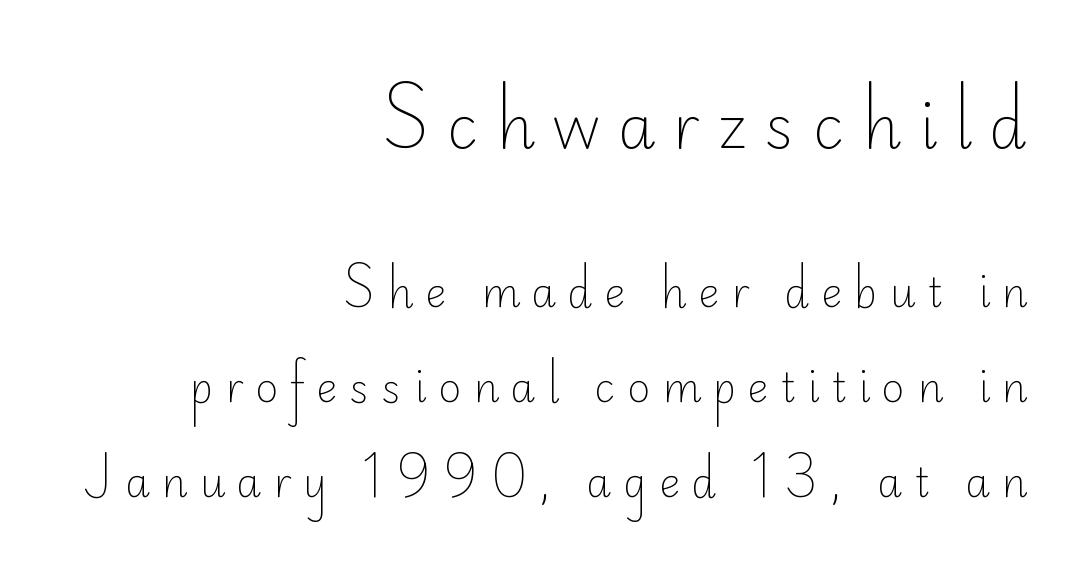
A flush-right, rag-left setting is used for this passage. Stems here are at most as thick as an everyday book face. The face used here is a sans, in the tradition of grotesques and geometrics. Every character sits straight up, as roman type does. Is there much room between lines? Yes — plenty of vertical air separates them.
